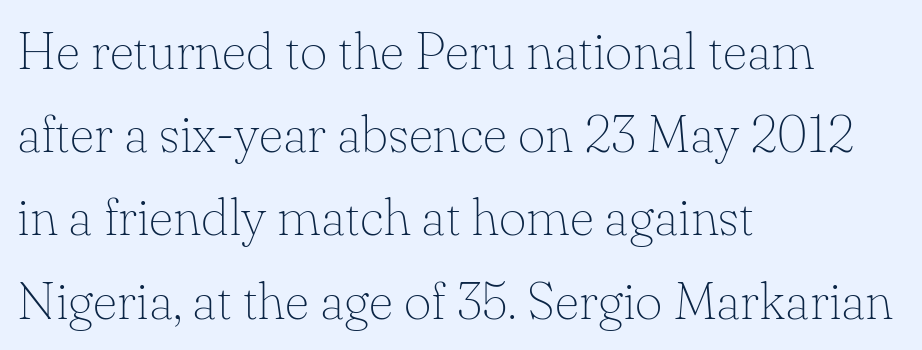
The image shows 53 px thin serif type, upright; set left-aligned, normal line spacing (1.57x), normal letter spacing, not underlined; low stroke contrast and a small x-height.
